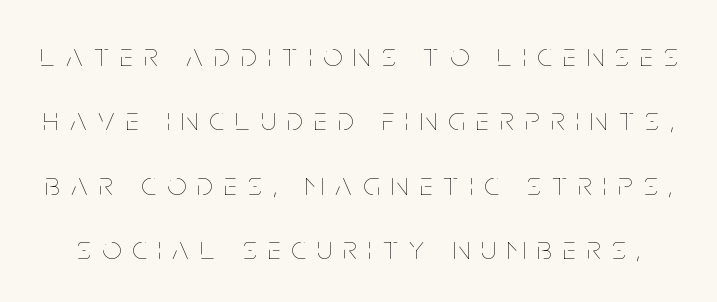
Airy leading. Stems and bowls with no extra thickness — not bold. Looks like regular typesetting: each glyph gets only the width it needs. The baseline area is clear. Upright lettering throughout.
